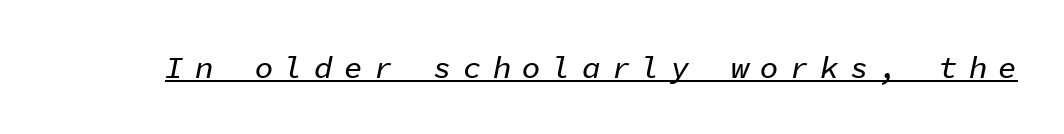
{"italic": "yes", "lean": "right", "slant_degrees": 11, "width": "normal", "stroke_contrast": "low", "x_height": "medium", "monospaced": "yes", "underline": "yes", "letter_spacing": "wide", "letter_spacing_em": 0.36, "glyph_px": 31}
